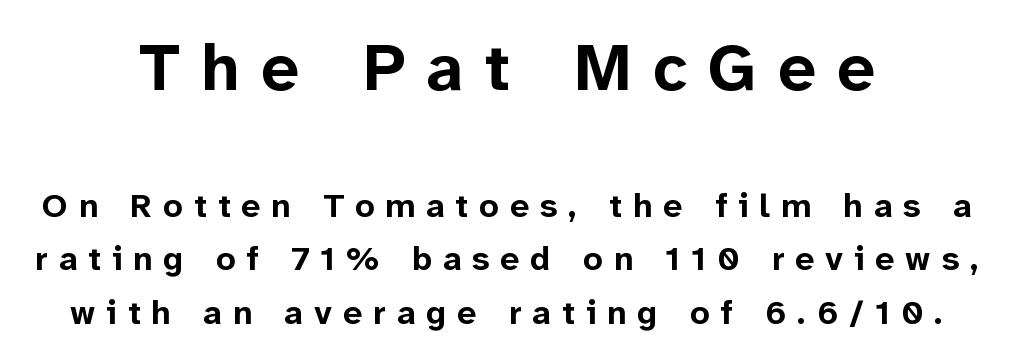
Q: Is the text bold? A: Yes.
Q: Is the text italic (slanted)? A: No, it is upright.
Q: Is the typeface a serif or a sans-serif typeface? A: Sans-serif.
Q: Is the text underlined? A: No.
Q: How is the paragraph aligned? A: Centered.
Q: Is the spacing between letters normal or unusually wide? A: Unusually wide.
Q: Is the spacing between lines tight, normal or loose? A: Normal.
Q: Which block of text is set in a larger size, the first (top) or the second (bottom)? A: The first (top) one.
Q: Width (condensed, normal, or wide)? A: Normal.
Q: Stroke contrast? A: Low.
Q: x-height? A: Medium.
Q: Monospaced? A: No.
